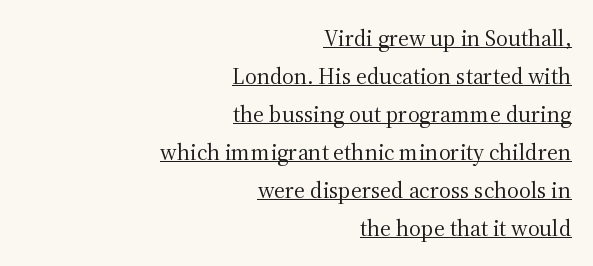
{"italic": "no", "bold": "no", "underline": "yes", "align": "right", "line_spacing": "normal", "line_spacing_ratio": 1.65, "letter_spacing": "normal", "letter_spacing_em": 0.0, "glyph_px": 23}
